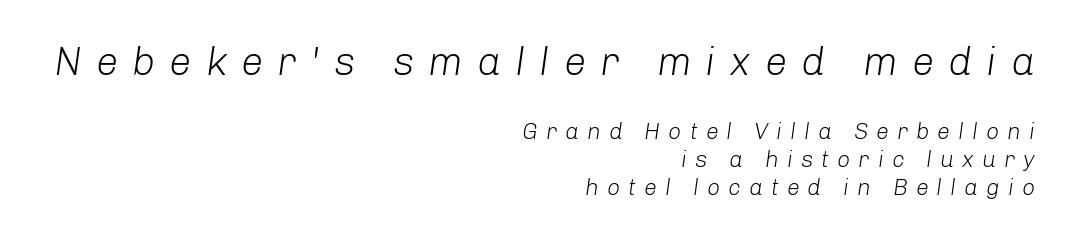
The image shows 40 px light type, italic (leaning right); set right-aligned, line spacing 1.21x, unusually wide letter spacing (+0.35 em), not underlined; the first (top) block is 1.74x larger; low stroke contrast and a medium x-height.
